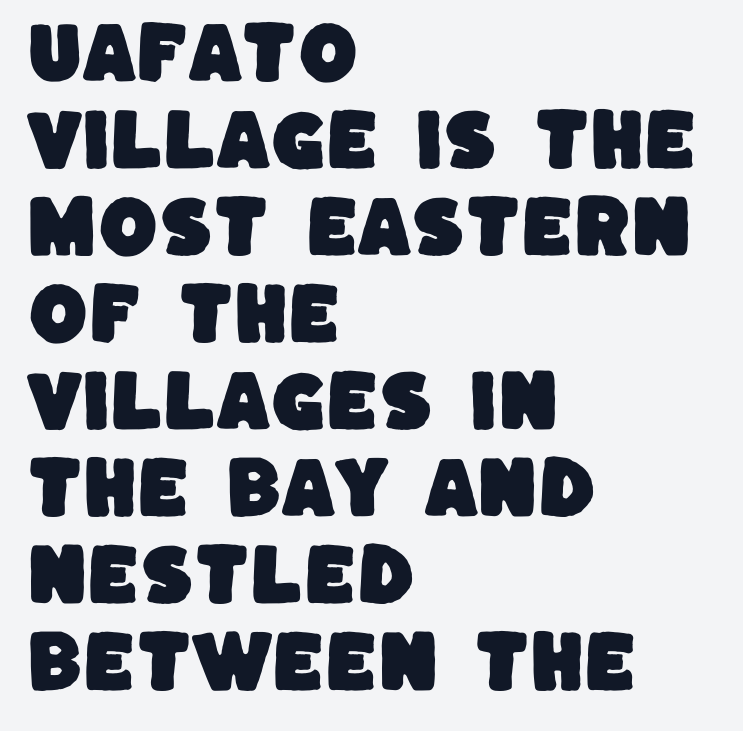
The image shows 68 px sans-serif type; set left-aligned, normal line spacing (1.28x), normal letter spacing, not underlined; low stroke contrast and a large x-height.
